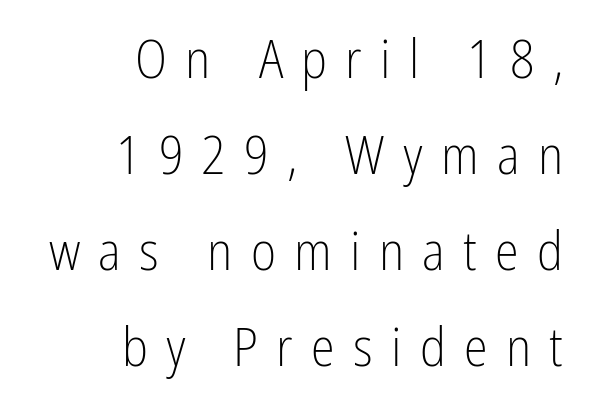
Q: Is the text bold? A: No.
Q: Is the text italic (slanted)? A: No, it is upright.
Q: Is the typeface a serif or a sans-serif typeface? A: Sans-serif.
Q: Is the text underlined? A: No.
Q: How is the paragraph aligned? A: Right-aligned.
Q: Is the spacing between letters normal or unusually wide? A: Unusually wide.
Q: Width (condensed, normal, or wide)? A: Condensed.
Q: Stroke contrast? A: Low.
Q: x-height? A: Medium.
Q: Monospaced? A: No.
